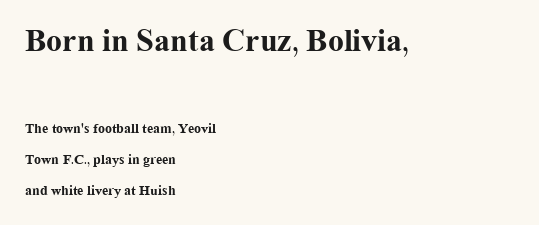
Q: Is the text bold? A: Yes.
Q: Is the text italic (slanted)? A: No, it is upright.
Q: Is the typeface a serif or a sans-serif typeface? A: Serif.
Q: Is the text underlined? A: No.
Q: How is the paragraph aligned? A: Left-aligned.
Q: Is the spacing between letters normal or unusually wide? A: Normal.
Q: Is the spacing between lines tight, normal or loose? A: Loose.
Q: Which block of text is set in a larger size, the first (top) or the second (bottom)? A: The first (top) one.
Q: Width (condensed, normal, or wide)? A: Normal.
Q: Stroke contrast? A: Medium.
Q: x-height? A: Medium.
Q: Monospaced? A: No.
